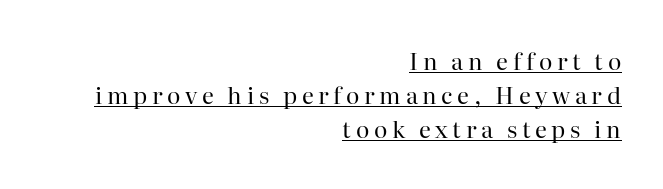
The image shows 23 px text type, upright; set right-aligned, normal line spacing (1.48x), unusually wide letter spacing (+0.2 em), underlined.
